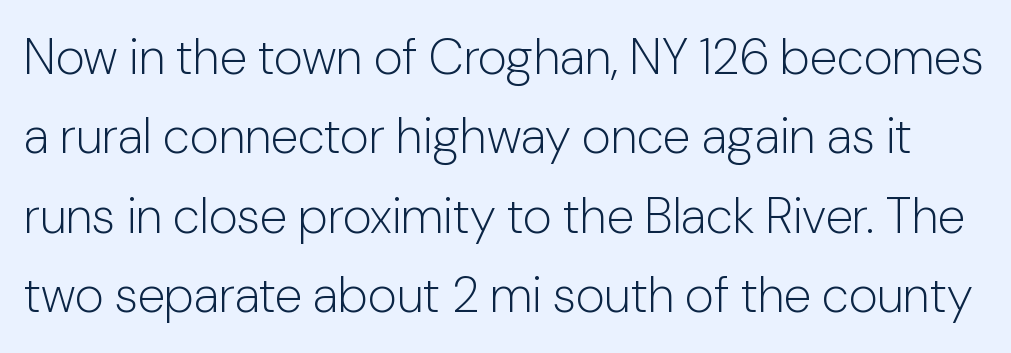
Q: Is the text bold? A: No.
Q: Is the text italic (slanted)? A: No, it is upright.
Q: Is the typeface a serif or a sans-serif typeface? A: Sans-serif.
Q: Is the text underlined? A: No.
Q: Is the spacing between letters normal or unusually wide? A: Normal.
Q: Is the spacing between lines tight, normal or loose? A: Normal.
Q: Width (condensed, normal, or wide)? A: Normal.
Q: Stroke contrast? A: Low.
Q: x-height? A: Medium.
Q: Monospaced? A: No.
